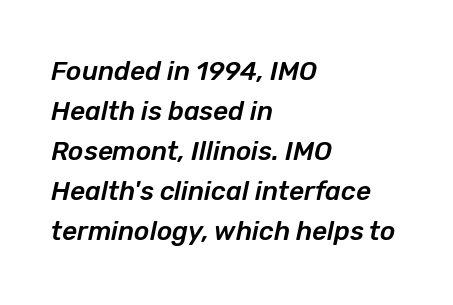
Q: Is the text italic (slanted)? A: Yes, it leans right by about 12 degrees.
Q: Is the text underlined? A: No.
Q: How is the paragraph aligned? A: Left-aligned.
Q: Is the spacing between letters normal or unusually wide? A: Normal.
Q: Is the spacing between lines tight, normal or loose? A: Normal.
